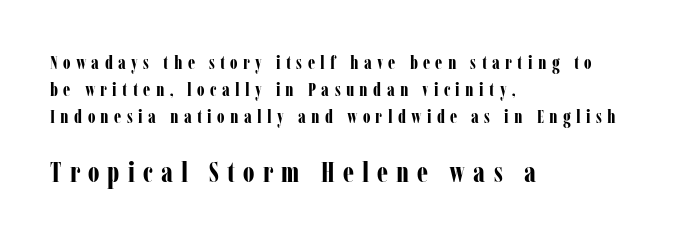
Q: Is the text bold? A: Yes.
Q: Is the text italic (slanted)? A: No, it is upright.
Q: Is the typeface a serif or a sans-serif typeface? A: Serif.
Q: Is the text underlined? A: No.
Q: How is the paragraph aligned? A: Left-aligned.
Q: Is the spacing between letters normal or unusually wide? A: Unusually wide.
Q: Is the spacing between lines tight, normal or loose? A: Normal.
Q: Which block of text is set in a larger size, the first (top) or the second (bottom)? A: The second (bottom) one.
Q: Width (condensed, normal, or wide)? A: Condensed.
Q: Stroke contrast? A: Low.
Q: x-height? A: Medium.
Q: Monospaced? A: No.
